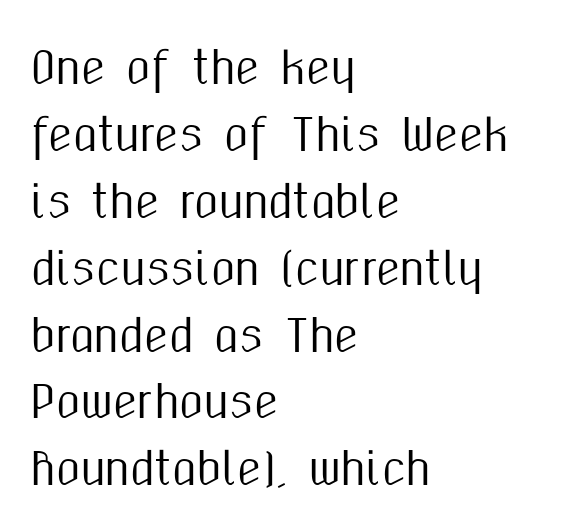
Glance below the letters and you will spot only blank space. Casual observation: everything's shoved over to the left. The rendering keeps characters at their native spacing. Notice how descenders clear the ascenders below comfortably — that's standard leading. Note the varied advance widths — an 'i' is clearly narrower than an 'm'. Quick note: not italic, upright.
